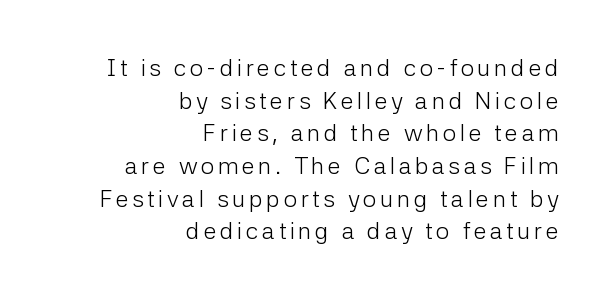
{"italic": "no", "bold": "no", "underline": "no", "align": "right", "line_spacing": "normal", "line_spacing_ratio": 1.36, "glyph_px": 24}
